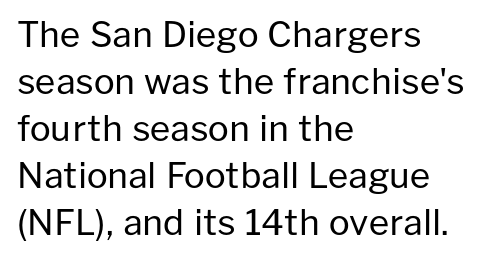
Q: Is the text bold? A: No.
Q: Is the text italic (slanted)? A: No, it is upright.
Q: Is the typeface a serif or a sans-serif typeface? A: Sans-serif.
Q: Is the text underlined? A: No.
Q: How is the paragraph aligned? A: Left-aligned.
Q: Is the spacing between letters normal or unusually wide? A: Normal.
Q: Is the spacing between lines tight, normal or loose? A: Normal.
Q: Width (condensed, normal, or wide)? A: Normal.
Q: Stroke contrast? A: Low.
Q: x-height? A: Medium.
Q: Monospaced? A: No.
